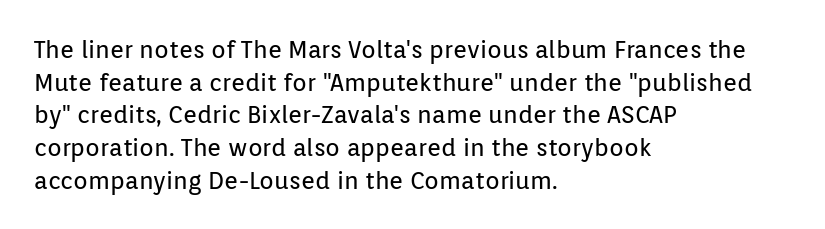
Plain, unruled lines of type. Ordinary non-slanted type is in use. Does extra space separate the letters? No, they use regular spacing. This is not heavy type; no bold has been used. These lines sit exactly where default settings would place them. Reading down the block, your eye returns to a fixed left position each line.
